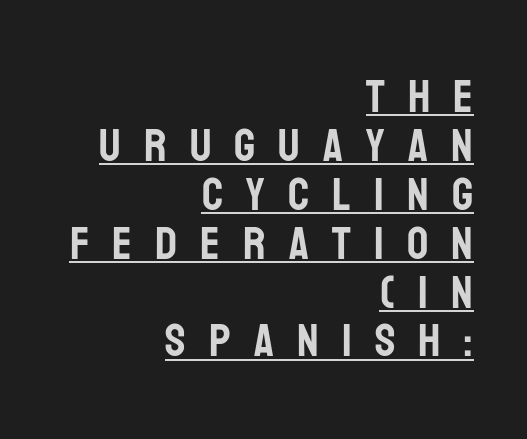
{"serif": "no", "italic": "no", "width": "condensed", "stroke_contrast": "low", "x_height": "large", "monospaced": "no", "underline": "yes", "align": "right", "line_spacing": "tight", "line_spacing_ratio": 1.04, "letter_spacing": "wide", "letter_spacing_em": 0.49, "glyph_px": 47}
